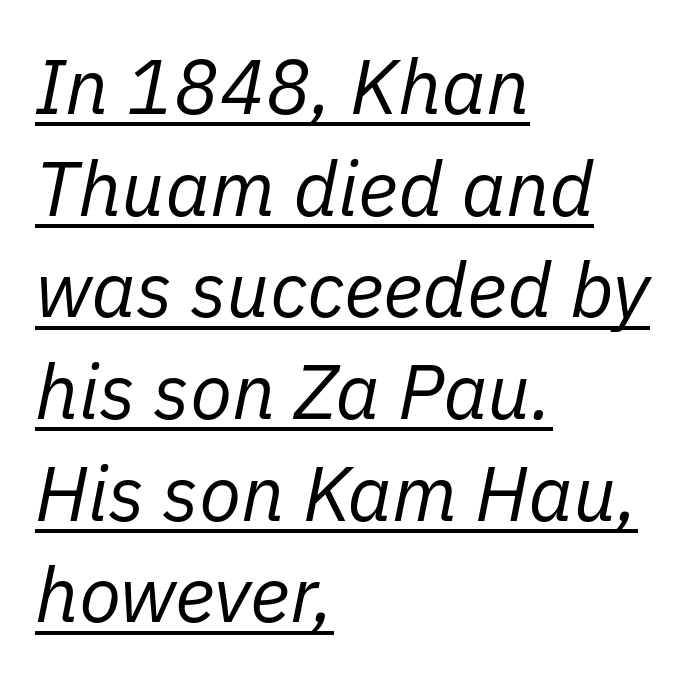
Q: Is the text bold? A: No.
Q: Is the text italic (slanted)? A: Yes, it leans right by about 11 degrees.
Q: Is the text underlined? A: Yes.
Q: How is the paragraph aligned? A: Left-aligned.
Q: Is the spacing between letters normal or unusually wide? A: Normal.
Q: Is the spacing between lines tight, normal or loose? A: Normal.
Q: Width (condensed, normal, or wide)? A: Normal.
Q: Stroke contrast? A: Low.
Q: x-height? A: Medium.
Q: Monospaced? A: No.
